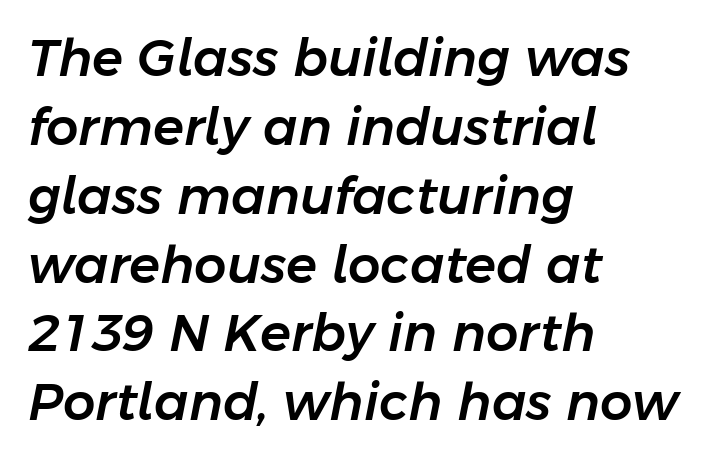
Q: Is the text italic (slanted)? A: Yes, it leans right by about 11 degrees.
Q: Is the text underlined? A: No.
Q: How is the paragraph aligned? A: Left-aligned.
Q: Is the spacing between letters normal or unusually wide? A: Normal.
Q: Is the spacing between lines tight, normal or loose? A: Normal.
Q: Width (condensed, normal, or wide)? A: Normal.
Q: Stroke contrast? A: Low.
Q: x-height? A: Medium.
Q: Monospaced? A: No.
